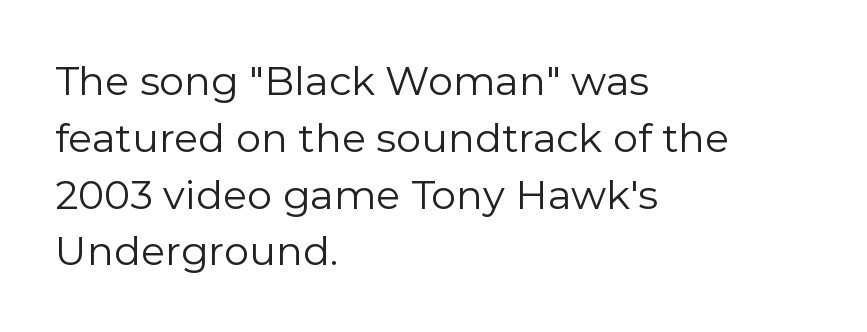
Is the type heavy? It reads as light-to-regular instead. Think of a printed novel: that variable character pitch is what you see here. This rendering employs a face without finishing strokes, i.e., a sans-serif. A roman cut, with each character standing at attention.
